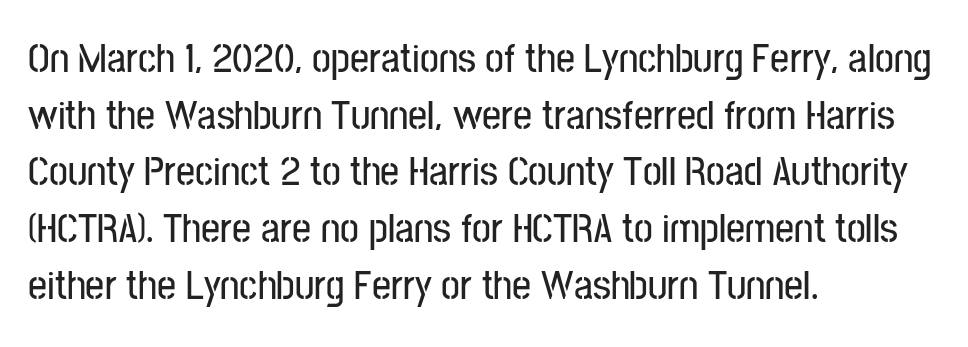
Descender tails drop into unmarked territory. The block of text has a typical density, with ordinary space between rows. These lines were composed using upright roman letters. Compared with typical body copy, the letter spacing here is the same. This is sans-serif lettering, the kind often seen on screens and signage. Does the copy run flush right? No — it runs flush left.
